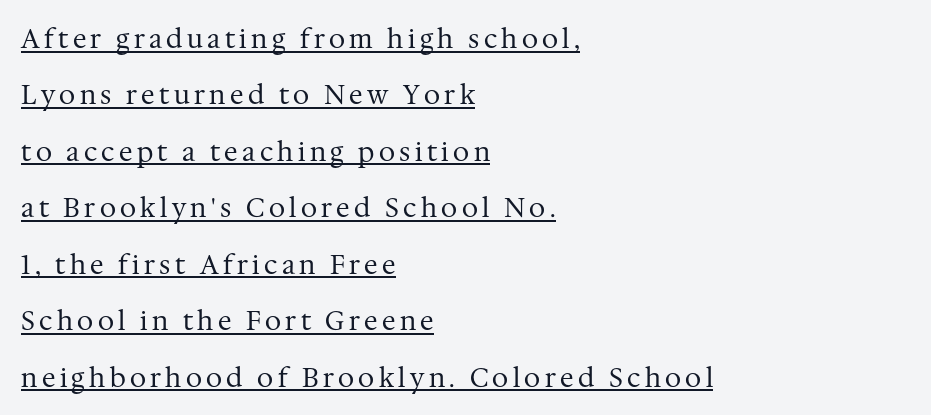
The image shows 26 px text type, upright; set left-aligned, loose line spacing (2.17x), underlined.
